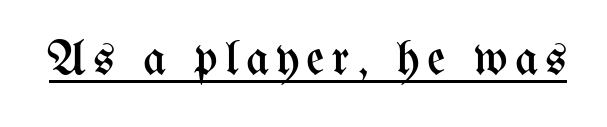
{"italic": "no", "bold": "no", "weight": "regular", "width": "condensed", "stroke_contrast": "medium", "x_height": "medium", "monospaced": "no", "underline": "yes", "glyph_px": 50}
